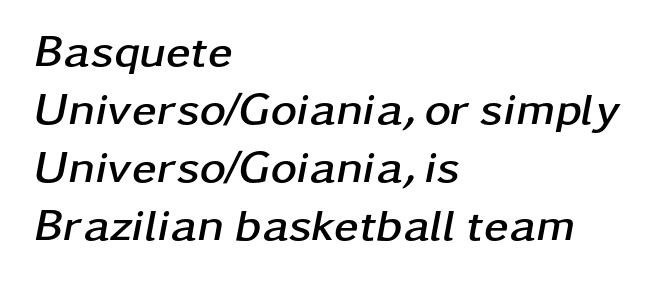
The image shows 45 px semibold, wide type, italic (leaning right); set left-aligned, normal line spacing (1.29x), normal letter spacing, not underlined; low stroke contrast and a medium x-height.
